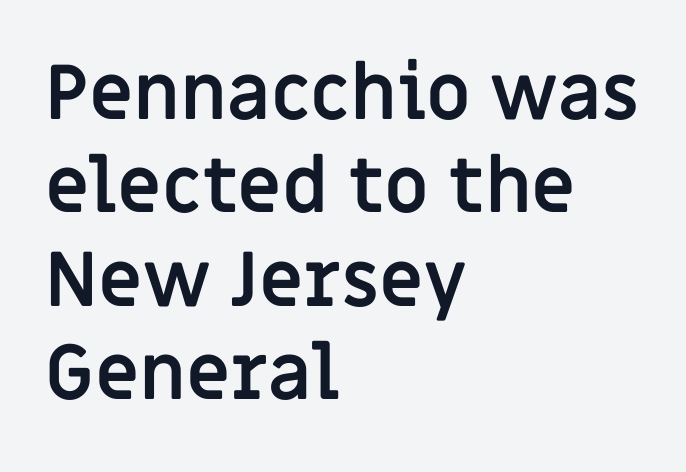
The image shows 76 px semibold sans-serif type, upright; set left-aligned, line spacing 1.23x, normal letter spacing, not underlined; low stroke contrast and a large x-height.
